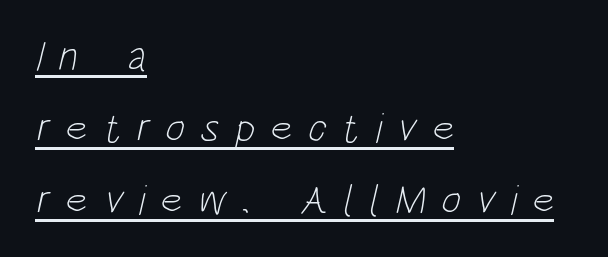
{"serif": "no", "bold": "no", "weight": "light", "width": "condensed", "stroke_contrast": "low", "x_height": "large", "monospaced": "no", "underline": "yes", "align": "left", "line_spacing_ratio": 1.71, "letter_spacing": "wide", "letter_spacing_em": 0.36, "glyph_px": 42}
